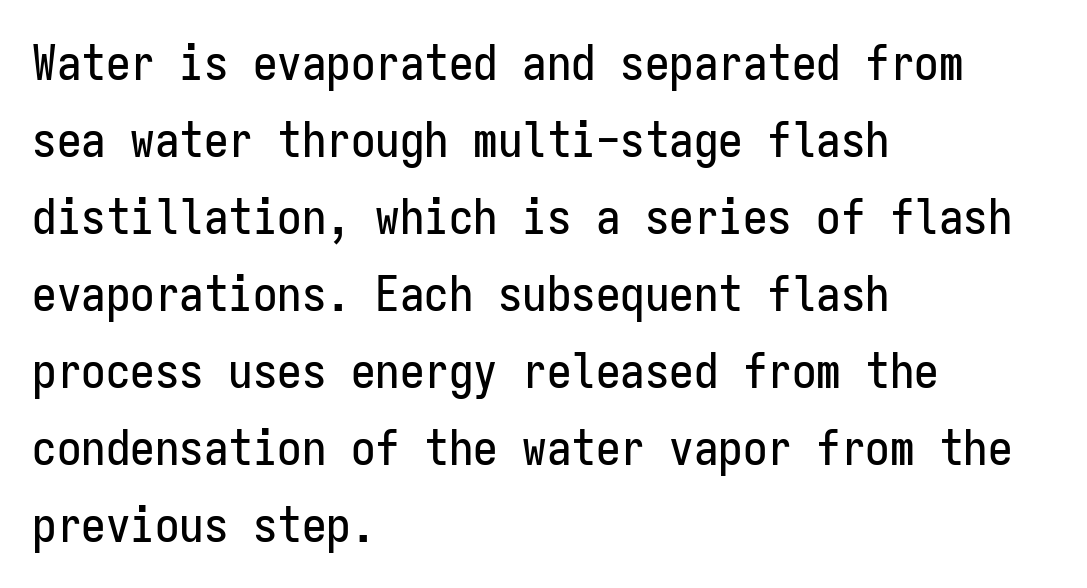
The tracking reads as untouched default to a designer's eye. A student would call this left alignment; a typographer would say flush left, rag right. Each letter's strokes conclude bluntly, with no projecting serifs. Notice how the stems are strictly vertical — no italics here.
